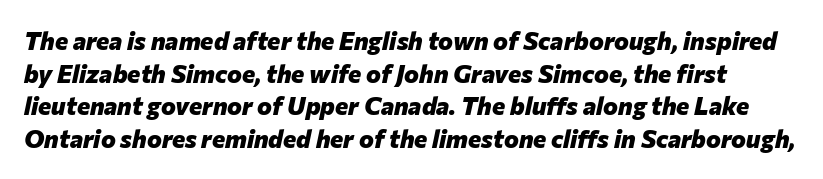
The image shows 25 px bold type, italic (leaning right); set normal line spacing (1.31x), normal letter spacing, not underlined.
